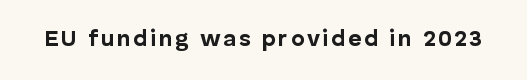
The words here are not underlined. Ascenders rise straight up at ninety degrees. What weight is shown? A full bold with thick strokes.
